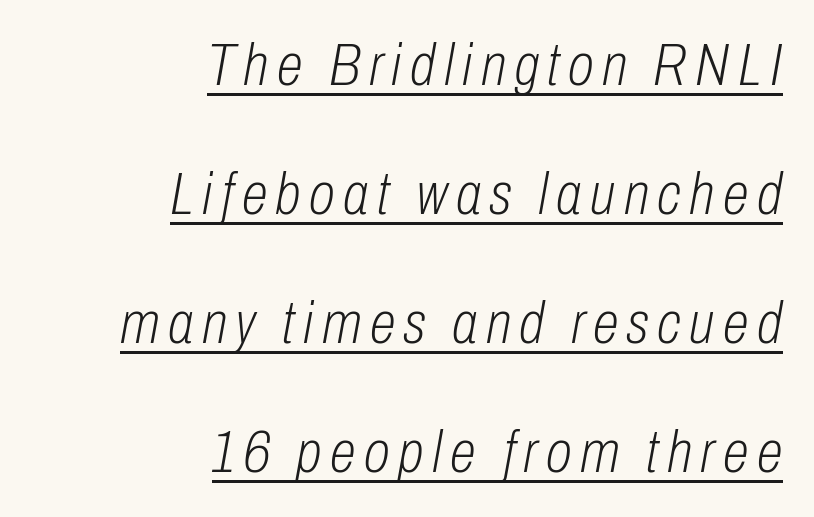
In CSS terms this would be text-align: right. Underlined type. Here the designer chose a conventional face with non-uniform glyph widths. Letters have the restrained weight of plain body copy at most. Airy leading.
